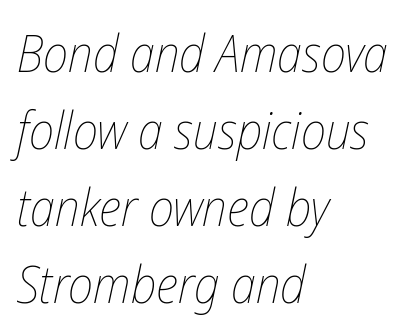
The image shows 51 px thin, condensed type, italic (leaning right); set left-aligned, normal line spacing (1.51x), normal letter spacing, not underlined; low stroke contrast and a medium x-height.
